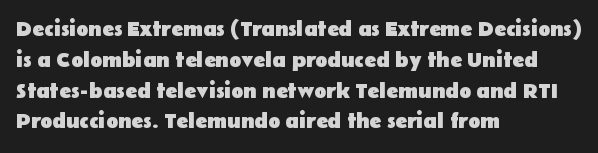
The image shows 22 px bold type, upright; set left-aligned, normal line spacing (1.4x), normal letter spacing, not underlined.
